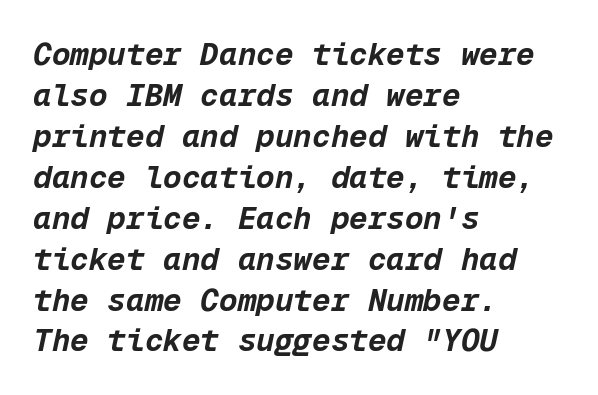
Q: Is the text bold? A: Yes.
Q: Is the text italic (slanted)? A: Yes, it leans right by about 12 degrees.
Q: Is the text underlined? A: No.
Q: How is the paragraph aligned? A: Left-aligned.
Q: Is the spacing between letters normal or unusually wide? A: Normal.
Q: Is the spacing between lines tight, normal or loose? A: Normal.
Q: Width (condensed, normal, or wide)? A: Normal.
Q: Stroke contrast? A: Low.
Q: x-height? A: Medium.
Q: Monospaced? A: Yes.
